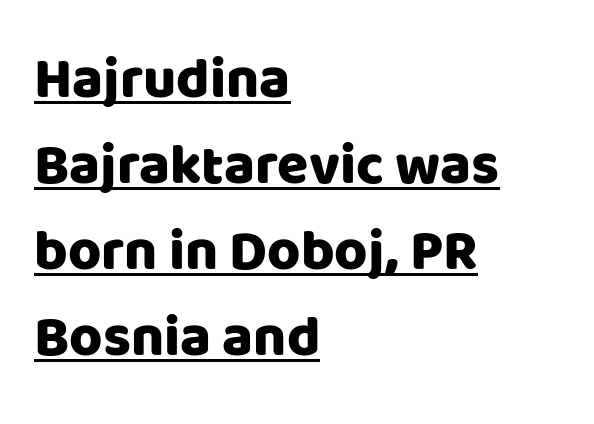
Nothing sits at the stroke ends, so this counts as sans-serif. The rendered words wear a rule along their underside. Think of a printed novel: that variable character pitch is what you see here. A classic flush-left, rag-right setting is used for this passage. Ordinary non-slanted type is in use.
